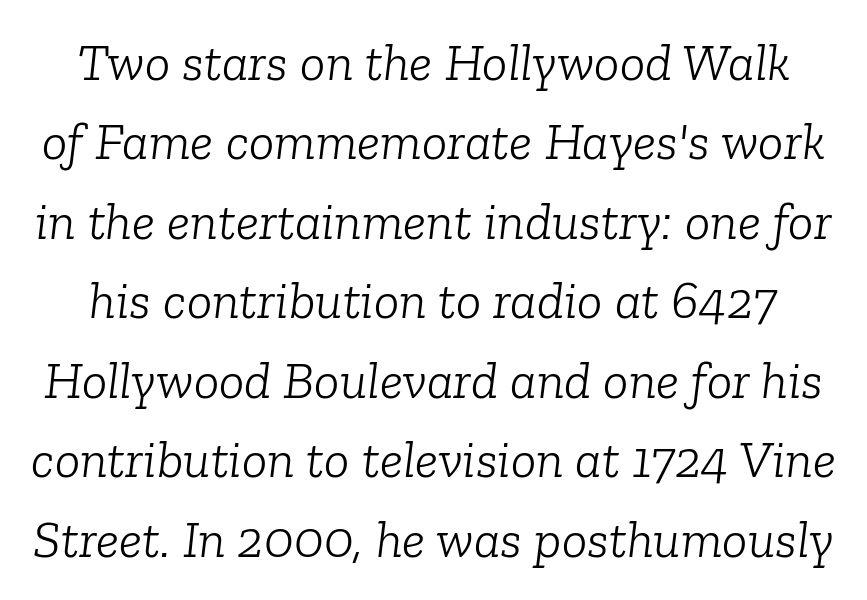
{"serif": "yes", "italic": "yes", "lean": "right", "slant_degrees": 6, "bold": "no", "weight": "light", "width": "normal", "stroke_contrast": "low", "x_height": "medium", "monospaced": "no", "underline": "no", "line_spacing": "normal", "line_spacing_ratio": 1.5, "letter_spacing": "normal", "letter_spacing_em": 0.0, "glyph_px": 53}
